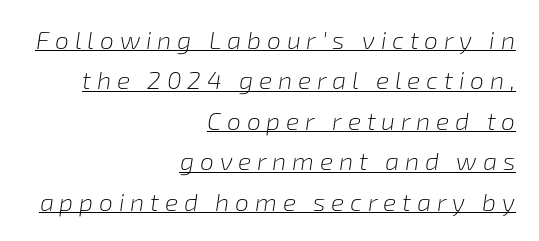
Every row of glyphs terminates at an identical x-position on the right. The sample's only ornament is a line tracing under the words. These lines were composed using italics. This block has exactly the height ordinary leading produces.
